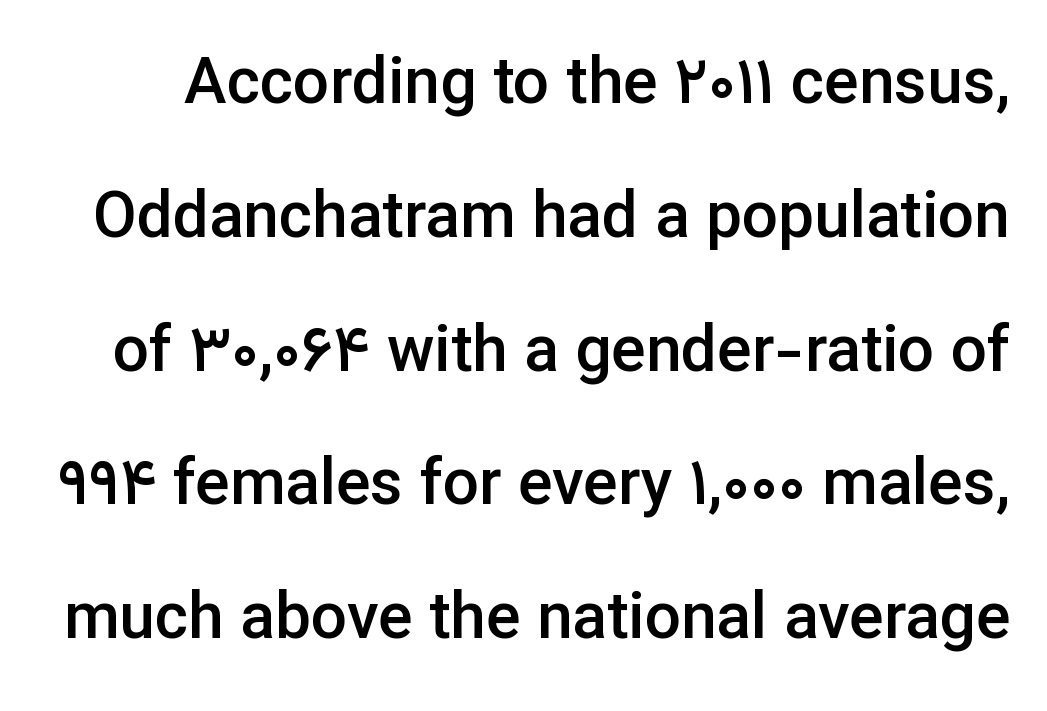
Is this a sans? Yes — the strokes have no serifs. Spacing verdict: proportional, widths tailored to each character. How would I describe the line gaps? Wide and relaxed. The glyphs are unaccompanied by any horizontal stroke below them. The specimen reads as upright at a glance.
